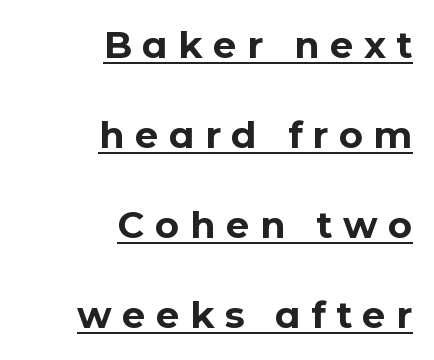
The image shows 37 px bold sans-serif type, upright; set right-aligned, loose line spacing (2.43x), unusually wide letter spacing (+0.28 em), underlined; low stroke contrast and a medium x-height.
